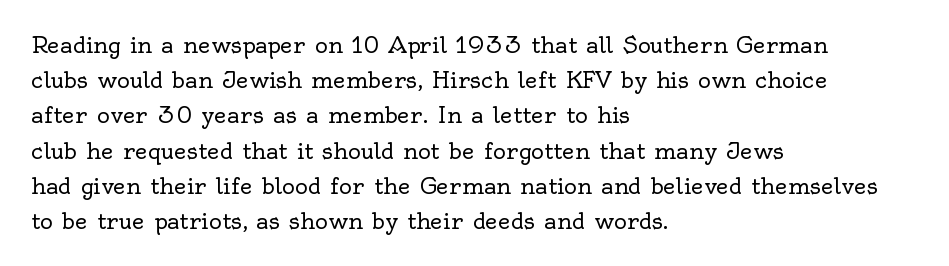
Q: Is the text bold? A: No.
Q: Is the text italic (slanted)? A: No, it is upright.
Q: Is the text underlined? A: No.
Q: How is the paragraph aligned? A: Left-aligned.
Q: Is the spacing between letters normal or unusually wide? A: Normal.
Q: Is the spacing between lines tight, normal or loose? A: Normal.
